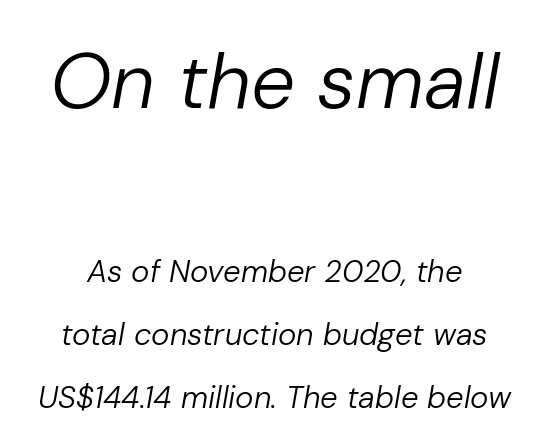
{"italic": "yes", "lean": "right", "slant_degrees": 10, "bold": "no", "weight": "regular", "width": "normal", "stroke_contrast": "low", "x_height": "medium", "monospaced": "no", "underline": "no", "line_spacing": "loose", "line_spacing_ratio": 2.03, "letter_spacing": "normal", "letter_spacing_em": 0.0, "larger_block": "first", "size_ratio": 2.52, "glyph_px": 78}
